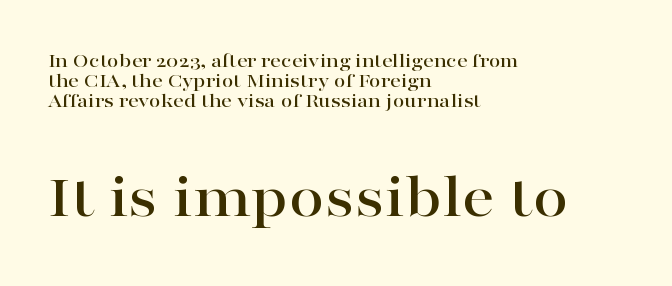
How are the letters spaced? Ordinarily, with no added tracking. Spacing verdict: proportional, widths tailored to each character. Any mark beneath the type? The region is blank. Little horizontal feet cap the strokes, marking this as serif type. One-word summary of the alignment: left.
